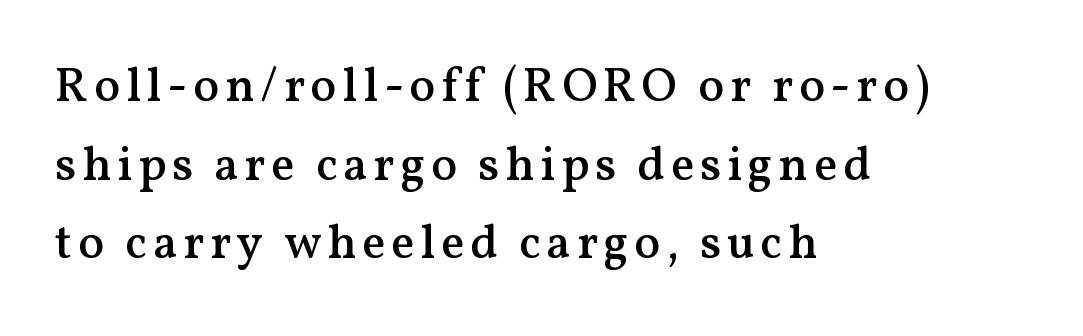
Classification — serif. The letters advance in unequal steps, a hallmark of proportional type. Upright lettering throughout. Descenders hang freely into open space.
